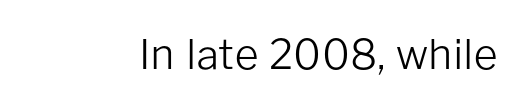
Q: Is the text bold? A: No.
Q: Is the text italic (slanted)? A: No, it is upright.
Q: Is the typeface a serif or a sans-serif typeface? A: Sans-serif.
Q: Is the text underlined? A: No.
Q: Is the spacing between letters normal or unusually wide? A: Normal.
Q: Width (condensed, normal, or wide)? A: Normal.
Q: Stroke contrast? A: Low.
Q: x-height? A: Medium.
Q: Monospaced? A: No.
